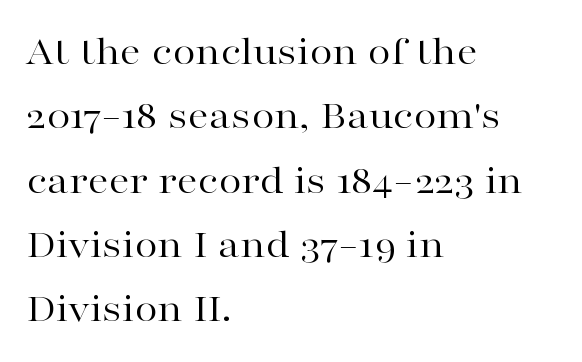
Bare-footed words on every line. Do the characters align in a grid? No, the font is proportional. The typography opts for an upright posture over an oblique one. The paragraph shown leans on its left margin. In terms of leading, this rendering sits right in the middle. Does extra space separate the letters? No, they use regular spacing.
